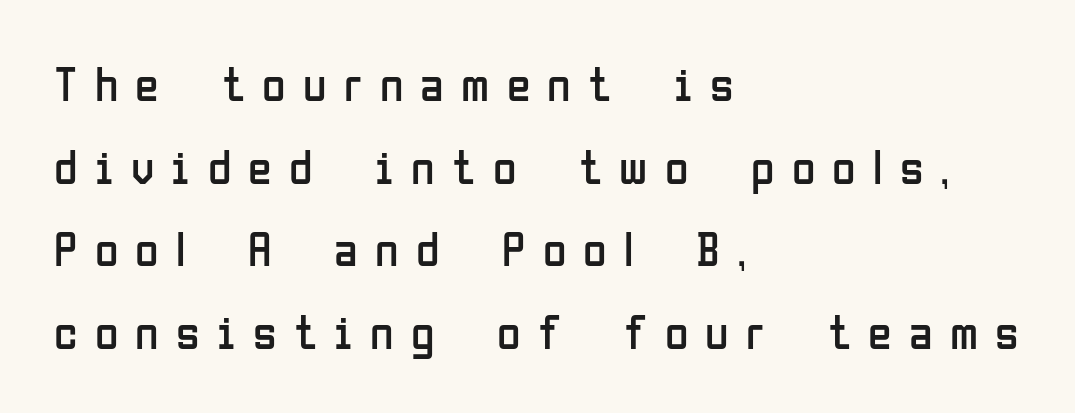
{"serif": "no", "italic": "no", "bold": "no", "weight": "regular", "width": "condensed", "stroke_contrast": "low", "x_height": "medium", "monospaced": "no", "underline": "no", "align": "left", "line_spacing_ratio": 1.72, "letter_spacing": "wide", "letter_spacing_em": 0.36, "glyph_px": 48}
